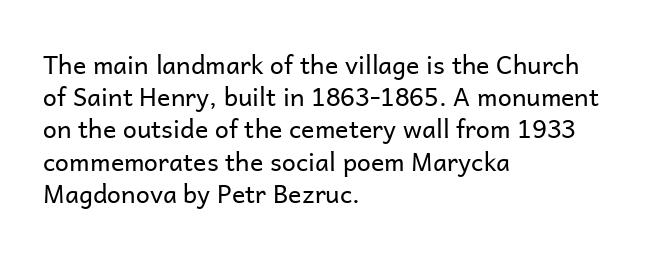
{"italic": "no", "bold": "no", "underline": "no", "align": "left", "line_spacing": "normal", "line_spacing_ratio": 1.29, "letter_spacing": "normal", "letter_spacing_em": 0.0, "glyph_px": 25}
